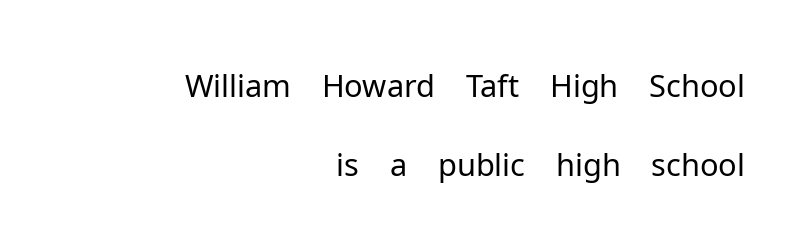
The image shows 63 px light sans-serif type, upright; set right-aligned, normal line spacing (1.25x), normal letter spacing, not underlined; low stroke contrast and a medium x-height.
